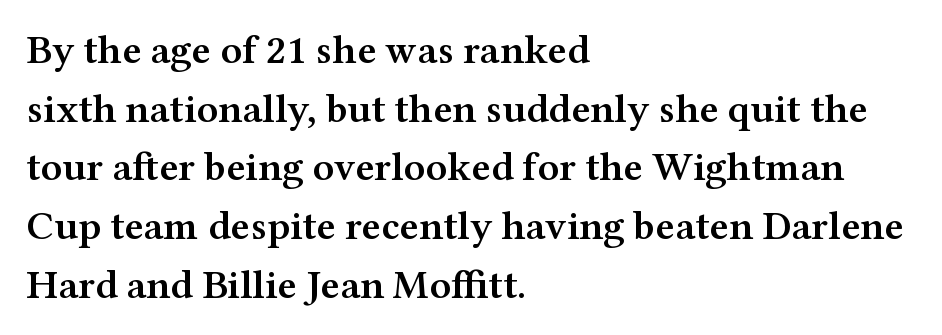
{"serif": "yes", "italic": "no", "bold": "semi", "weight": "semibold", "width": "wide", "stroke_contrast": "medium", "x_height": "medium", "monospaced": "no", "underline": "no", "align": "left", "line_spacing": "normal", "line_spacing_ratio": 1.43, "letter_spacing": "normal", "letter_spacing_em": 0.0, "glyph_px": 41}
